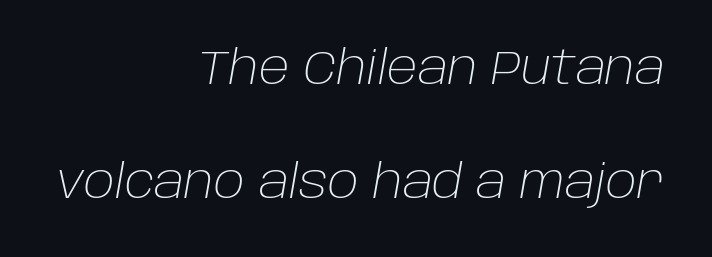
The image shows 46 px light type, italic (leaning right); set right-aligned, loose line spacing (2.47x), normal letter spacing, not underlined; low stroke contrast and a large x-height.
